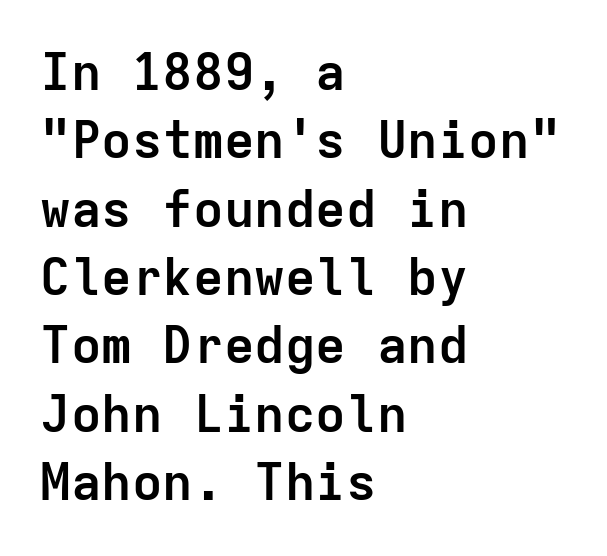
Q: Is the text bold? A: Yes.
Q: Is the text italic (slanted)? A: No, it is upright.
Q: Is the typeface a serif or a sans-serif typeface? A: Sans-serif.
Q: Is the text underlined? A: No.
Q: How is the paragraph aligned? A: Left-aligned.
Q: Is the spacing between letters normal or unusually wide? A: Normal.
Q: Is the spacing between lines tight, normal or loose? A: Normal.
Q: Width (condensed, normal, or wide)? A: Normal.
Q: Stroke contrast? A: Low.
Q: x-height? A: Medium.
Q: Monospaced? A: Yes.
